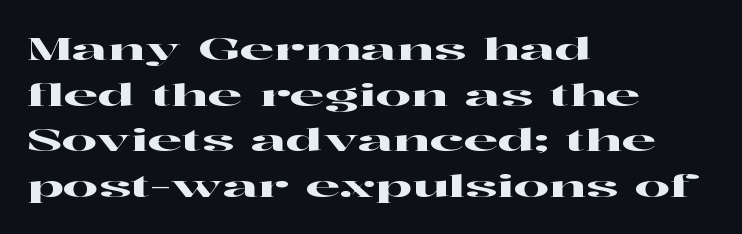
The image shows 31 px wide serif type, upright; set left-aligned, normal line spacing (1.47x), normal letter spacing, not underlined; high stroke contrast and a medium x-height.
